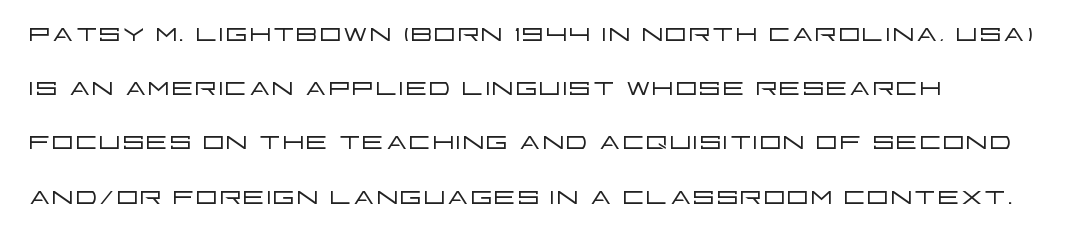
Is the block centered? No — it sits flush against the left margin. This rendering employs a face without finishing strokes, i.e., a sans-serif. Stem width sits at or under what a default text font uses. How would I describe the line gaps? Plain and ordinary. The passage shown is not underscored anywhere.
